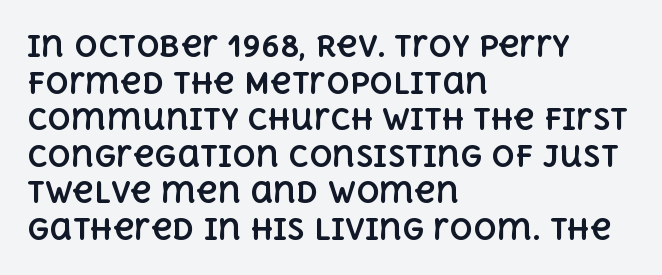
Heft: maximum for text — a bold. The type sits square on the baseline with zero lean. Regular leading. Which margin do the lines hug? The left one — the right edge is uneven.
